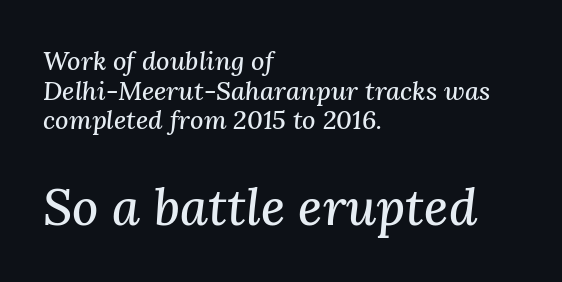
The image shows 51 px serif type, italic (leaning right); set left-aligned, tight line spacing (1.14x), normal letter spacing, not underlined; the second (bottom) block is 1.96x larger; medium stroke contrast and a medium x-height.
